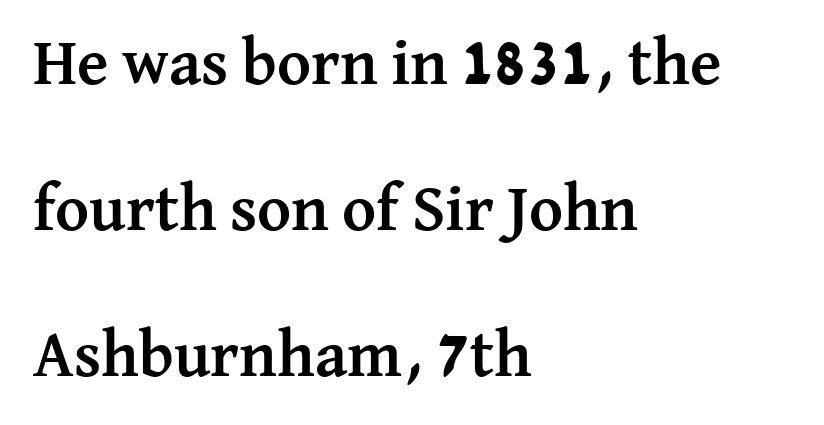
The image shows 65 px semibold serif type, upright; set left-aligned, loose line spacing (2.25x), normal letter spacing, not underlined; medium stroke contrast and a medium x-height.
